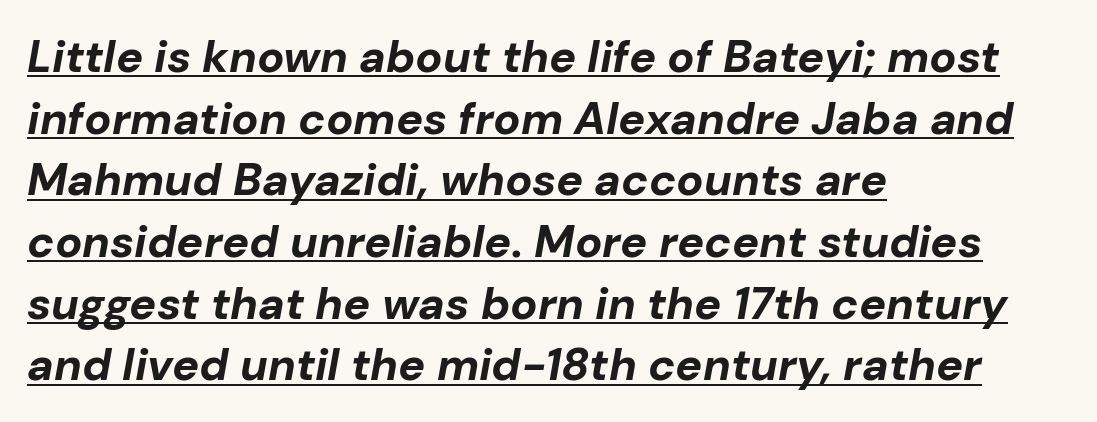
{"italic": "yes", "lean": "right", "slant_degrees": 10, "bold": "yes", "weight": "bold", "width": "normal", "stroke_contrast": "low", "x_height": "medium", "monospaced": "no", "underline": "yes", "align": "left", "line_spacing": "normal", "line_spacing_ratio": 1.37, "letter_spacing": "normal", "letter_spacing_em": 0.0, "glyph_px": 45}
